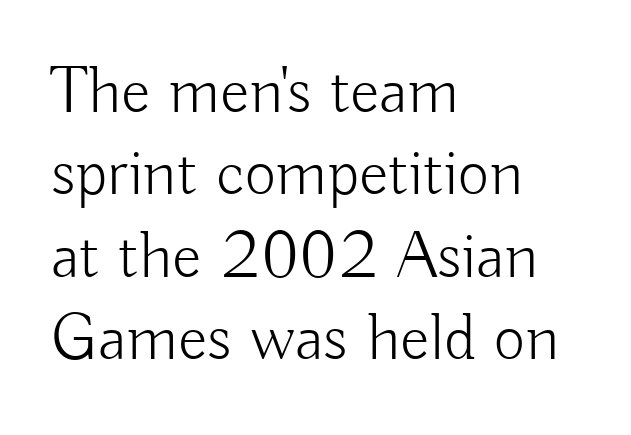
The image shows 68 px light sans-serif type, upright; set left-aligned, line spacing 1.21x, normal letter spacing, not underlined; low stroke contrast and a small x-height.
